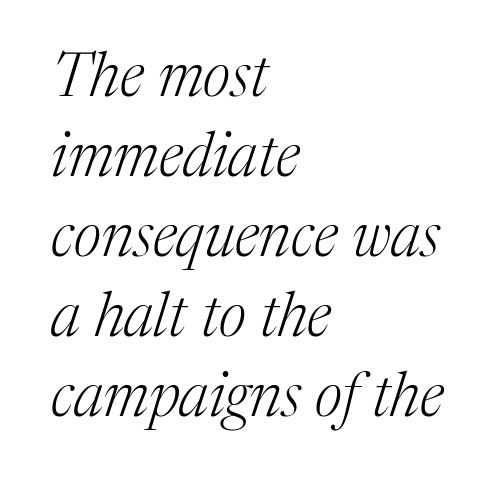
Q: Is the text bold? A: No.
Q: Is the text italic (slanted)? A: Yes, it leans right by about 17 degrees.
Q: Is the typeface a serif or a sans-serif typeface? A: Serif.
Q: Is the text underlined? A: No.
Q: How is the paragraph aligned? A: Left-aligned.
Q: Is the spacing between letters normal or unusually wide? A: Normal.
Q: Is the spacing between lines tight, normal or loose? A: Normal.
Q: Width (condensed, normal, or wide)? A: Normal.
Q: Stroke contrast? A: Medium.
Q: x-height? A: Medium.
Q: Monospaced? A: No.
